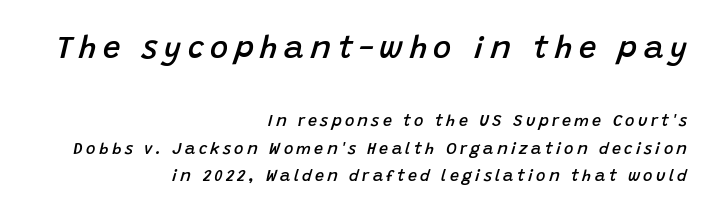
The image shows 31 px semibold type, italic (leaning right); set right-aligned, line spacing 1.74x, unusually wide letter spacing (+0.21 em), not underlined; the first (top) block is 1.94x larger; low stroke contrast and a large x-height.
